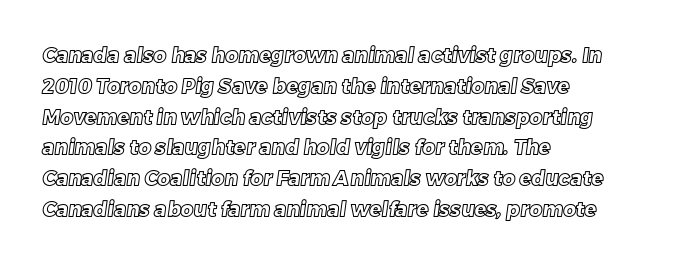
Q: Is the text underlined? A: No.
Q: How is the paragraph aligned? A: Left-aligned.
Q: Is the spacing between letters normal or unusually wide? A: Normal.
Q: Is the spacing between lines tight, normal or loose? A: Normal.
